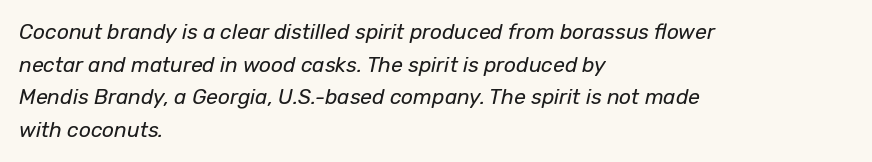
{"italic": "yes", "lean": "right", "slant_degrees": 12, "bold": "no", "underline": "no", "align": "left", "line_spacing": "normal", "line_spacing_ratio": 1.55, "letter_spacing": "normal", "letter_spacing_em": 0.0, "glyph_px": 21}
